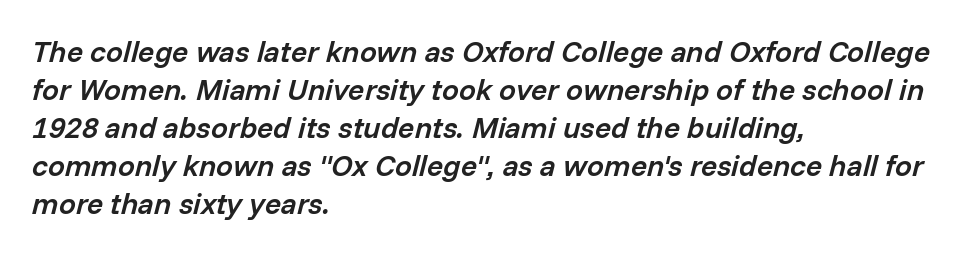
The image shows 30 px semibold type, italic (leaning right); set left-aligned, normal line spacing (1.27x), normal letter spacing, not underlined; low stroke contrast and a medium x-height.
